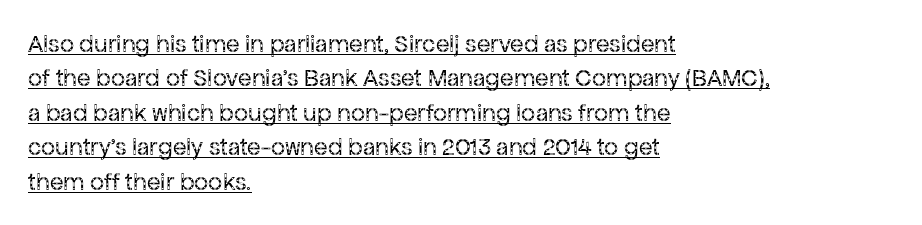
{"italic": "no", "bold": "no", "underline": "yes", "align": "left", "line_spacing": "normal", "line_spacing_ratio": 1.38, "letter_spacing": "normal", "letter_spacing_em": 0.0, "glyph_px": 25}
